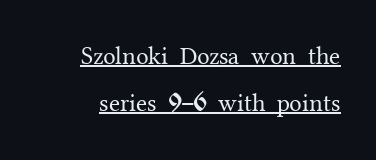
The image shows 25 px text type, upright; set line spacing 1.89x, normal letter spacing, underlined.
